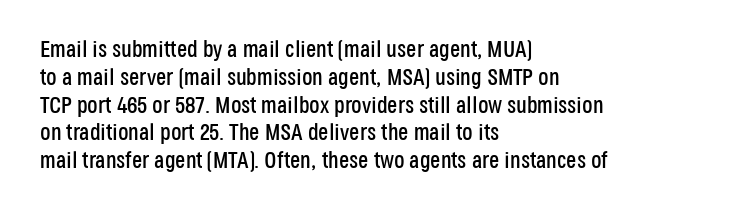
Here the glyphs are tracked normally, forming tight word shapes. The specimen omits any rule beneath the text block's lines. Vertical strokes here are truly vertical. The lines in this sample share a left origin and differ only in where they stop.
